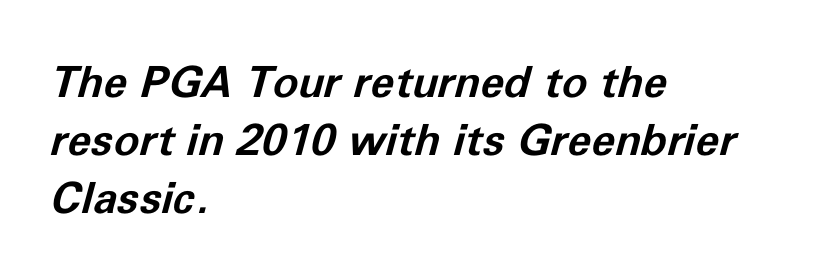
The image shows 43 px bold type, italic (leaning right); set left-aligned, normal line spacing (1.35x), normal letter spacing, not underlined; low stroke contrast and a medium x-height.
